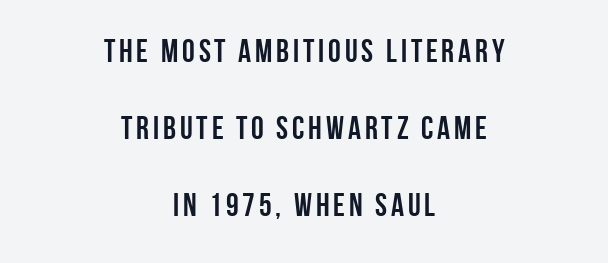
Q: Is the text bold? A: Yes.
Q: Is the text italic (slanted)? A: No, it is upright.
Q: Is the typeface a serif or a sans-serif typeface? A: Sans-serif.
Q: Is the text underlined? A: No.
Q: How is the paragraph aligned? A: Centered.
Q: Is the spacing between lines tight, normal or loose? A: Loose.
Q: Width (condensed, normal, or wide)? A: Condensed.
Q: Stroke contrast? A: Low.
Q: x-height? A: Large.
Q: Monospaced? A: No.
